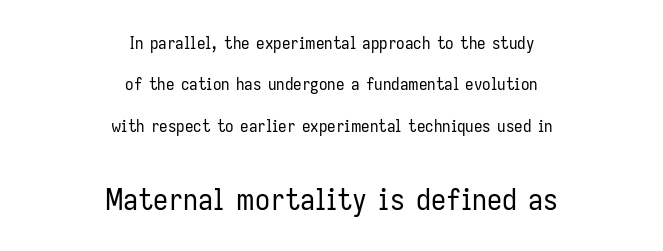
The image shows 30 px regular-weight, condensed sans-serif type, upright; set centered, loose line spacing (2.43x), normal letter spacing, not underlined; the second (bottom) block is 1.76x larger; low stroke contrast and a medium x-height.
